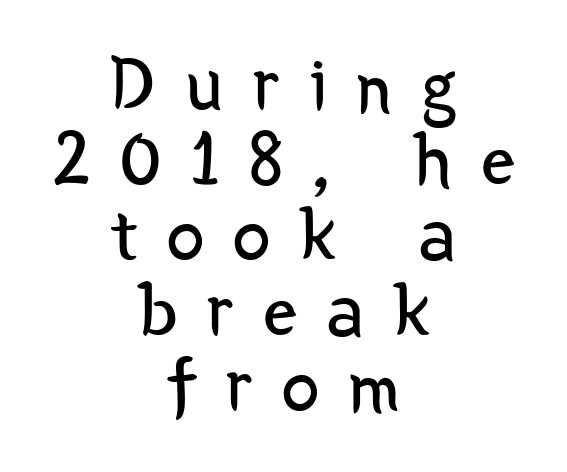
{"serif": "no", "italic": "no", "bold": "no", "weight": "regular", "width": "condensed", "stroke_contrast": "low", "x_height": "medium", "monospaced": "no", "underline": "no", "align": "center", "line_spacing": "tight", "line_spacing_ratio": 0.99, "letter_spacing": "wide", "letter_spacing_em": 0.39, "glyph_px": 76}
